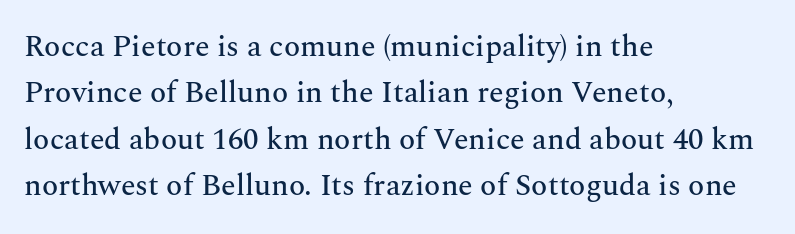
What's the leading like? Ordinary, nothing unusual. Do the characters align in a grid? No, the font is proportional. Rendered with straight, roman letterforms. Unmarked baselines from the first word to the last.
